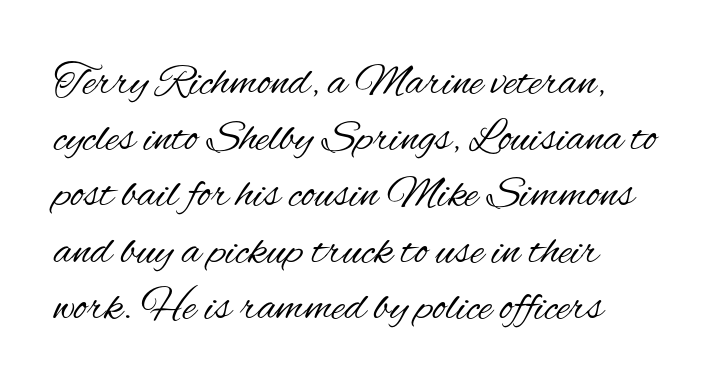
Q: Is the text bold? A: No.
Q: Is the text italic (slanted)? A: Yes.
Q: Is the typeface a serif or a sans-serif typeface? A: Sans-serif.
Q: Is the text underlined? A: No.
Q: How is the paragraph aligned? A: Left-aligned.
Q: Is the spacing between letters normal or unusually wide? A: Normal.
Q: Is the spacing between lines tight, normal or loose? A: Normal.
Q: Width (condensed, normal, or wide)? A: Condensed.
Q: Stroke contrast? A: Medium.
Q: x-height? A: Small.
Q: Monospaced? A: No.
